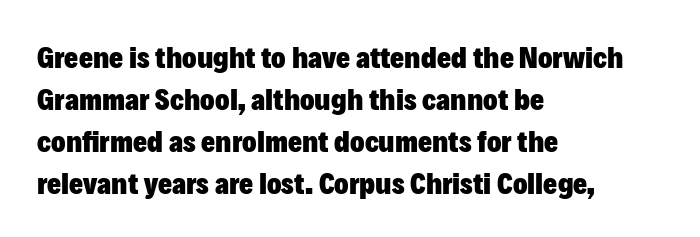
Q: Is the text bold? A: Yes.
Q: Is the text italic (slanted)? A: No, it is upright.
Q: Is the typeface a serif or a sans-serif typeface? A: Sans-serif.
Q: Is the text underlined? A: No.
Q: How is the paragraph aligned? A: Left-aligned.
Q: Is the spacing between letters normal or unusually wide? A: Normal.
Q: Is the spacing between lines tight, normal or loose? A: Normal.
Q: Width (condensed, normal, or wide)? A: Normal.
Q: Stroke contrast? A: Low.
Q: x-height? A: Medium.
Q: Monospaced? A: No.
